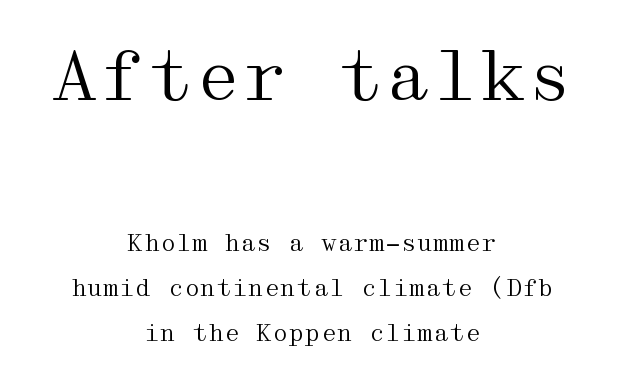
Q: Is the text bold? A: No.
Q: Is the text italic (slanted)? A: No, it is upright.
Q: Is the typeface a serif or a sans-serif typeface? A: Serif.
Q: Is the text underlined? A: No.
Q: How is the paragraph aligned? A: Centered.
Q: Is the spacing between letters normal or unusually wide? A: Normal.
Q: Is the spacing between lines tight, normal or loose? A: Loose.
Q: Which block of text is set in a larger size, the first (top) or the second (bottom)? A: The first (top) one.
Q: Width (condensed, normal, or wide)? A: Wide.
Q: Stroke contrast? A: Medium.
Q: x-height? A: Medium.
